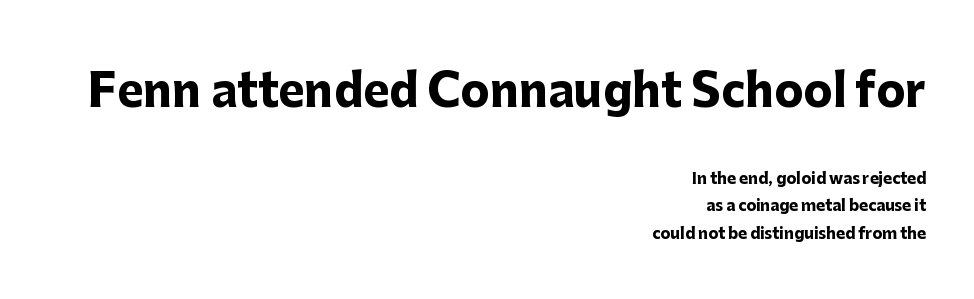
The image shows 44 px heavy sans-serif type, upright; set right-aligned, line spacing 1.83x, normal letter spacing, not underlined; the first (top) block is 2.93x larger; low stroke contrast and a medium x-height.
